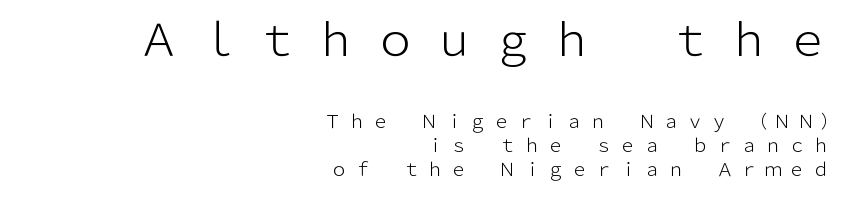
The image shows 44 px light sans-serif type, upright; set right-aligned, normal line spacing (1.35x), unusually wide letter spacing (+0.34 em), not underlined; the first (top) block is 2.44x larger; low stroke contrast and a medium x-height.
